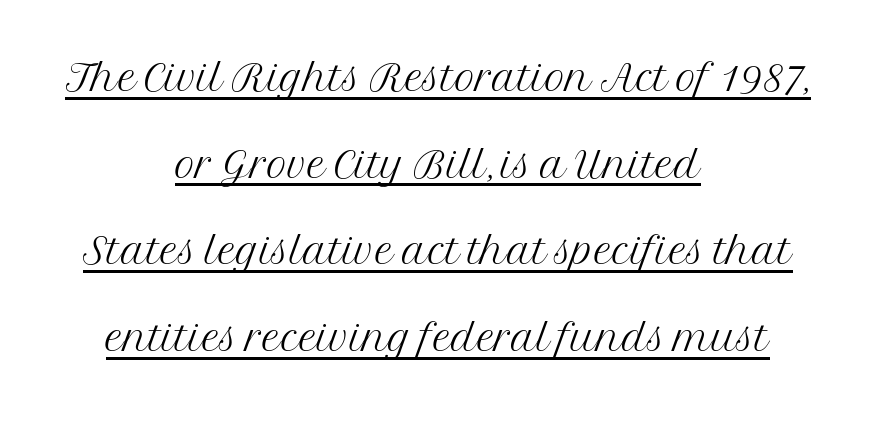
Q: Is the text bold? A: No.
Q: Is the text italic (slanted)? A: Yes.
Q: Is the typeface a serif or a sans-serif typeface? A: Serif.
Q: Is the text underlined? A: Yes.
Q: How is the paragraph aligned? A: Centered.
Q: Is the spacing between letters normal or unusually wide? A: Normal.
Q: Is the spacing between lines tight, normal or loose? A: Normal.
Q: Width (condensed, normal, or wide)? A: Normal.
Q: Stroke contrast? A: Medium.
Q: x-height? A: Medium.
Q: Monospaced? A: No.
